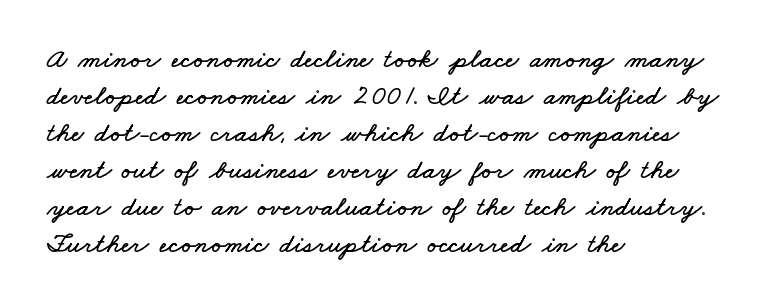
The image shows 28 px wide type; set left-aligned, normal line spacing (1.32x), normal letter spacing, not underlined; low stroke contrast and a small x-height.
